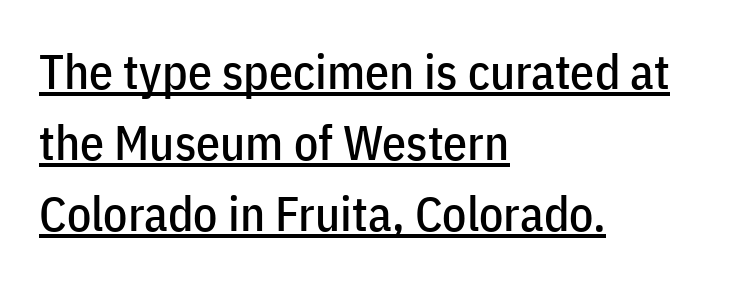
The characters display no serif detailing; their extremities are plain. When letters stand straight like this, we call the style roman or upright. The paragraph has a hard left edge and a soft right edge. Tracking value appears to be zero — textbook default spacing. Descenders here cross a horizontal rule under the line.
